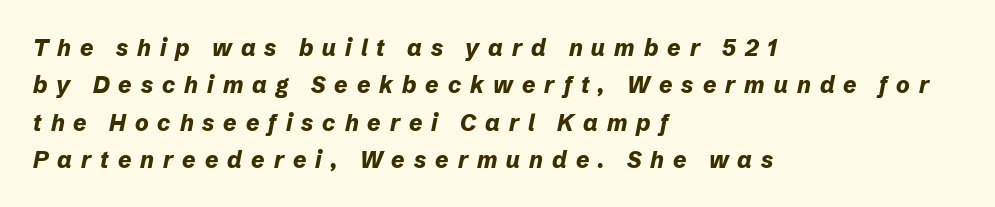
{"italic": "yes", "lean": "right", "slant_degrees": 12, "bold": "yes", "underline": "no", "align": "left", "line_spacing": "normal", "line_spacing_ratio": 1.62, "letter_spacing": "wide", "letter_spacing_em": 0.39, "glyph_px": 23}
